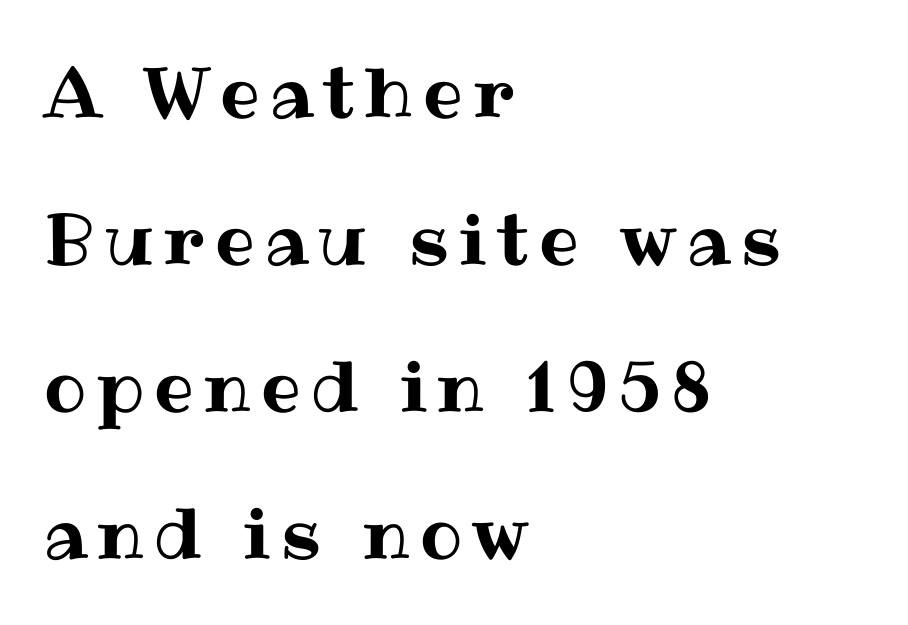
{"italic": "no", "width": "normal", "stroke_contrast": "medium", "x_height": "medium", "monospaced": "no", "underline": "no", "align": "left", "line_spacing": "loose", "line_spacing_ratio": 2.1, "glyph_px": 70}
